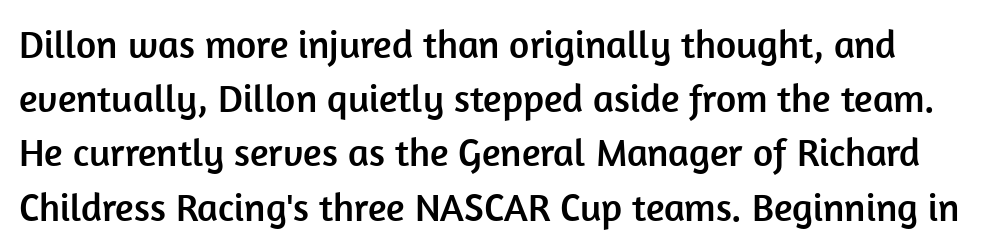
Here the glyphs are tracked normally, forming tight word shapes. Descender tails drop into unmarked territory. The axis of the letterforms is exactly vertical. Spacing verdict: proportional, widths tailored to each character. The face used here is a sans, in the tradition of grotesques and geometrics. Leading: standard.
